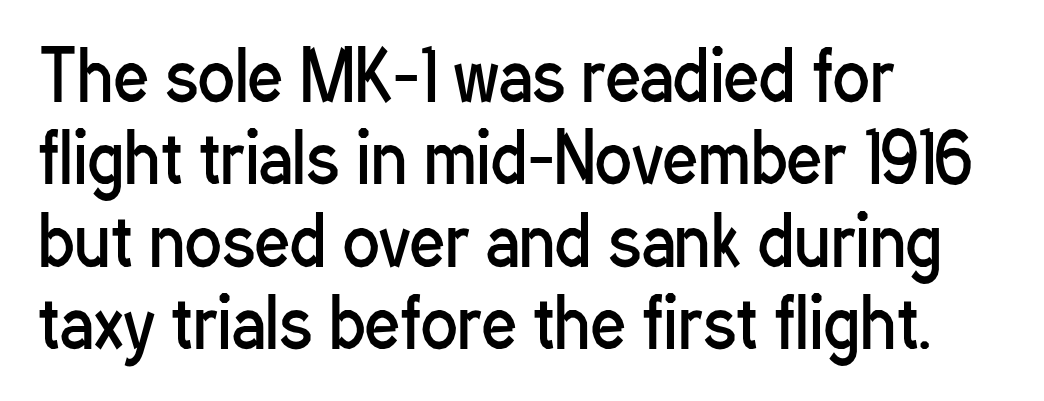
Q: Is the text bold? A: No.
Q: Is the text italic (slanted)? A: No, it is upright.
Q: Is the typeface a serif or a sans-serif typeface? A: Sans-serif.
Q: Is the text underlined? A: No.
Q: How is the paragraph aligned? A: Left-aligned.
Q: Is the spacing between letters normal or unusually wide? A: Normal.
Q: Width (condensed, normal, or wide)? A: Condensed.
Q: Stroke contrast? A: Low.
Q: x-height? A: Medium.
Q: Monospaced? A: No.
